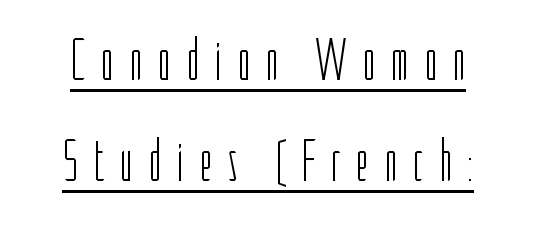
The image shows 59 px light, condensed sans-serif type, upright; set centered, line spacing 1.71x, unusually wide letter spacing (+0.25 em), underlined; low stroke contrast and a medium x-height.
